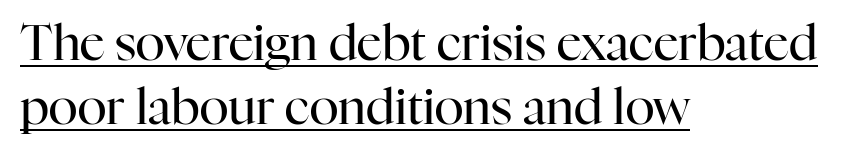
Style check: upright. Think of a printed novel: that variable character pitch is what you see here. This is underlined copy, the kind a proofreader might mark for attention. Normally led — the rows are evenly, conventionally spaced. Font category for this specimen: serif.
